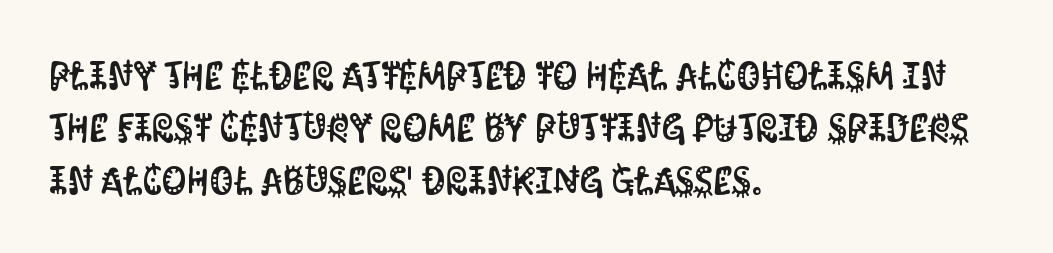
The image shows 38 px condensed sans-serif type, upright; set left-aligned, normal line spacing (1.38x), normal letter spacing, not underlined; medium stroke contrast and a large x-height.
